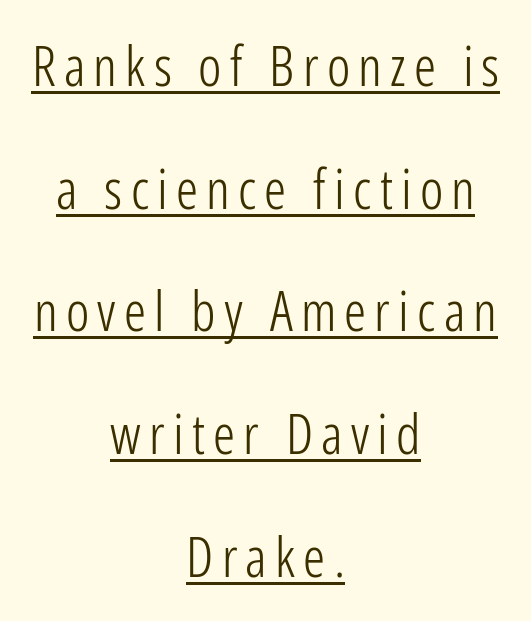
{"serif": "no", "italic": "no", "bold": "no", "weight": "light", "width": "condensed", "stroke_contrast": "low", "x_height": "medium", "monospaced": "no", "underline": "yes", "align": "center", "line_spacing": "loose", "line_spacing_ratio": 2.23, "glyph_px": 55}
